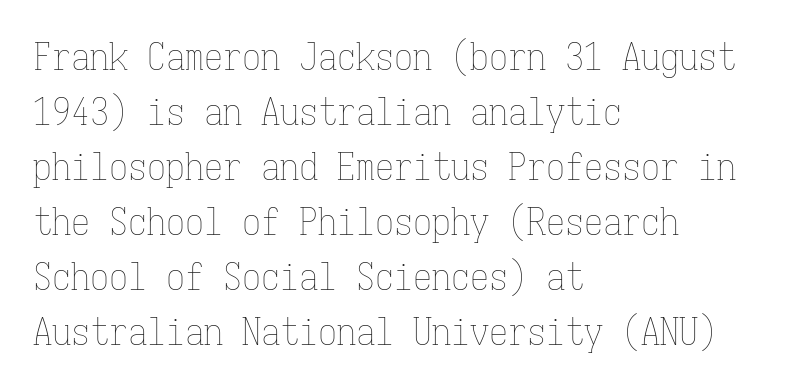
This reads as an unemphasized weight, regular at the heaviest. In terms of letterspacing, this is plain default setting. Note the uniform advance width — an 'i' takes as much space as an 'm'. Alignment: flush left. The space between consecutive lines is moderate.
